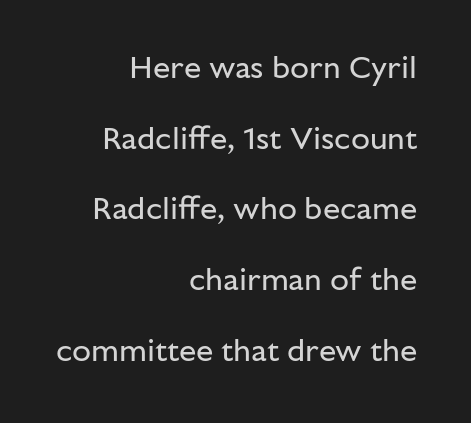
Compared with typical body copy, the letter spacing here is the same. The characters display no serif detailing; their extremities are plain. Italic? Not at all — the glyphs are vertical. Note the varied advance widths — an 'i' is clearly narrower than an 'm'. Teacher's note: observe the even right margin — that is flush-right alignment. Underline: absent.
